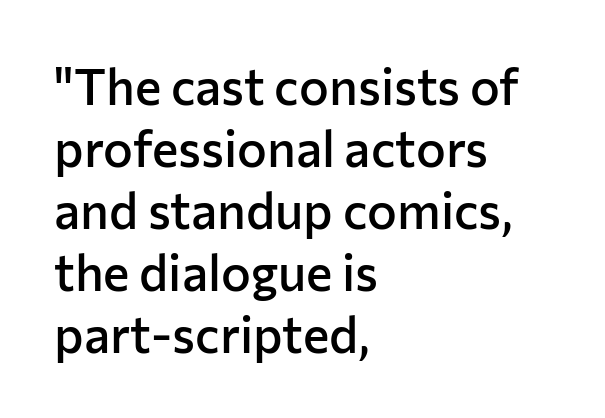
Q: Is the text bold? A: Semi-bold.
Q: Is the text italic (slanted)? A: No, it is upright.
Q: Is the typeface a serif or a sans-serif typeface? A: Sans-serif.
Q: Is the text underlined? A: No.
Q: How is the paragraph aligned? A: Left-aligned.
Q: Is the spacing between letters normal or unusually wide? A: Normal.
Q: Width (condensed, normal, or wide)? A: Normal.
Q: Stroke contrast? A: Low.
Q: x-height? A: Medium.
Q: Monospaced? A: No.
